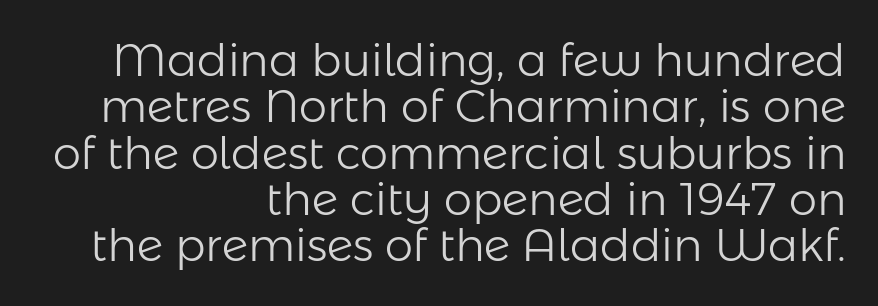
{"serif": "no", "italic": "no", "bold": "no", "weight": "light", "width": "normal", "stroke_contrast": "low", "x_height": "medium", "monospaced": "no", "underline": "no", "align": "right", "line_spacing": "tight", "line_spacing_ratio": 1.03, "letter_spacing": "normal", "letter_spacing_em": 0.0, "glyph_px": 45}
